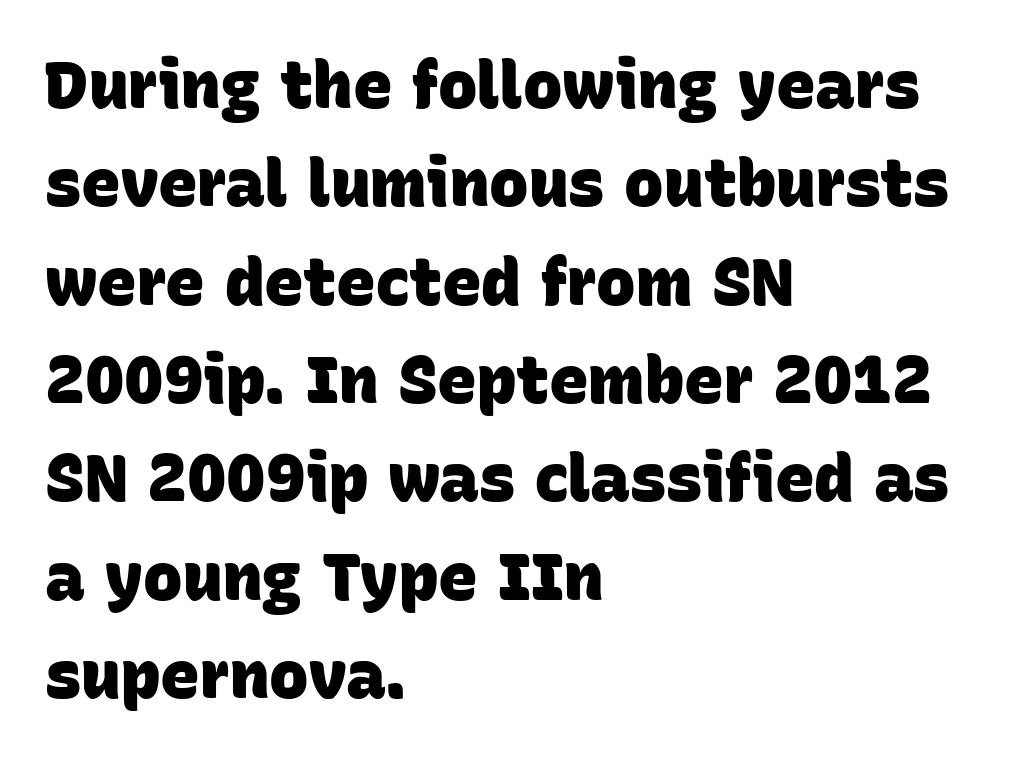
Spacing verdict: proportional, widths tailored to each character. Caption: standard tracking, unaltered. Serif or sans? Sans — the stroke terminals are bare. Casual observation: everything's shoved over to the left.
